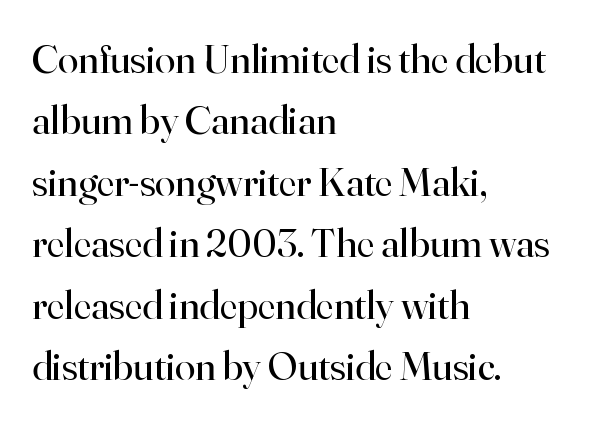
Q: Is the text bold? A: No.
Q: Is the text italic (slanted)? A: No, it is upright.
Q: Is the typeface a serif or a sans-serif typeface? A: Serif.
Q: Is the text underlined? A: No.
Q: How is the paragraph aligned? A: Left-aligned.
Q: Is the spacing between letters normal or unusually wide? A: Normal.
Q: Is the spacing between lines tight, normal or loose? A: Normal.
Q: Width (condensed, normal, or wide)? A: Normal.
Q: Stroke contrast? A: High.
Q: x-height? A: Small.
Q: Monospaced? A: No.
